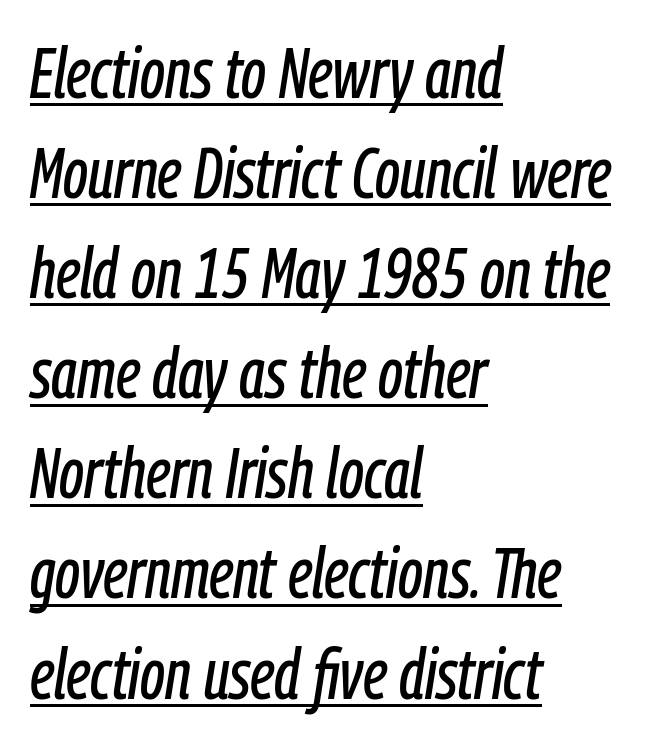
The image shows 70 px condensed type, italic (leaning right); set left-aligned, normal line spacing (1.43x), normal letter spacing, underlined; low stroke contrast and a medium x-height.
